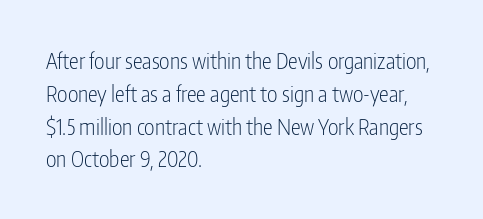
Descender tails drop into unmarked territory. Vertically, the passage feels balanced, rows spaced as you'd expect. The typesetter chose a ragged-right arrangement here. The typography opts for an upright posture over an oblique one. The rendering keeps characters at their native spacing. Stroke mass is kept to a normal reading level or below.
